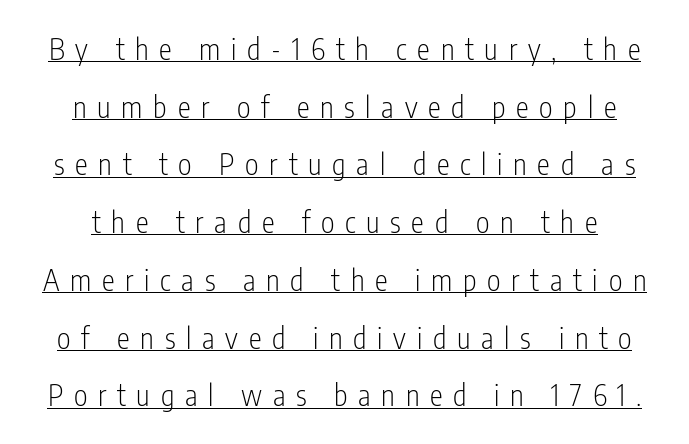
The image shows 29 px light, condensed sans-serif type, upright; set loose line spacing (1.99x), unusually wide letter spacing (+0.37 em), underlined; low stroke contrast and a medium x-height.
